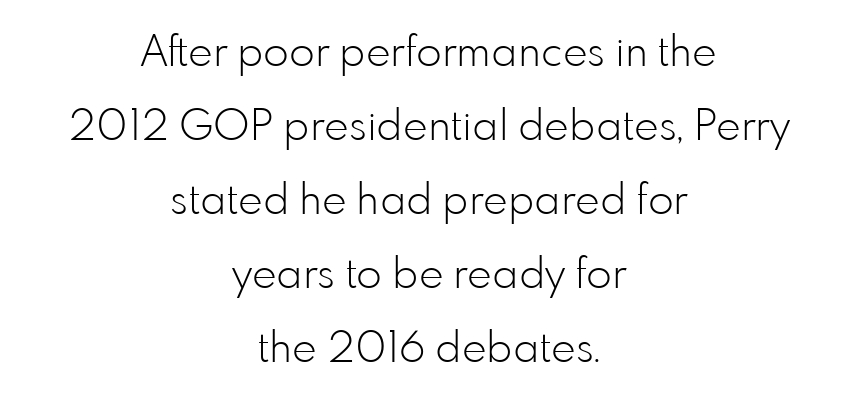
The image shows 42 px light sans-serif type, upright; set centered, line spacing 1.76x, normal letter spacing, not underlined; low stroke contrast and a small x-height.
